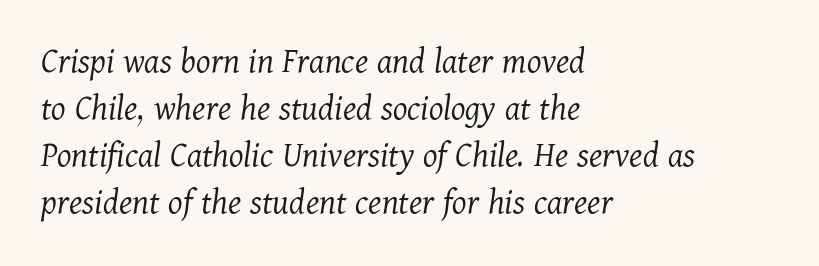
Q: Is the text bold? A: No.
Q: Is the text italic (slanted)? A: Yes, it leans right by about 11 degrees.
Q: Is the typeface a serif or a sans-serif typeface? A: Serif.
Q: Is the text underlined? A: No.
Q: How is the paragraph aligned? A: Left-aligned.
Q: Is the spacing between letters normal or unusually wide? A: Normal.
Q: Is the spacing between lines tight, normal or loose? A: Normal.
Q: Width (condensed, normal, or wide)? A: Normal.
Q: Stroke contrast? A: Medium.
Q: x-height? A: Medium.
Q: Monospaced? A: No.
